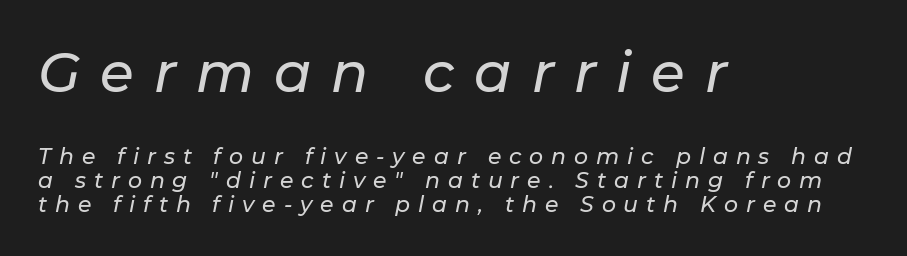
Top chunk: large. Bottom chunk: small. The face used here is rendered with a markedly widened letterfit. Do the characters align in a grid? No, the font is proportional. The whole block is typeset with a tilt. The strip under each line holds only bare page. Is there much room between lines? No — they nearly touch.
